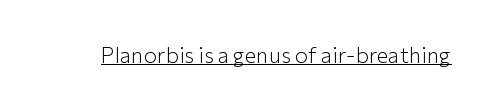
{"italic": "no", "bold": "no", "underline": "yes", "letter_spacing": "normal", "letter_spacing_em": 0.0, "glyph_px": 22}
